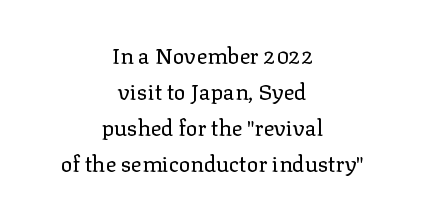
Q: Is the text bold? A: No.
Q: Is the text italic (slanted)? A: No, it is upright.
Q: Is the text underlined? A: No.
Q: How is the paragraph aligned? A: Centered.
Q: Is the spacing between letters normal or unusually wide? A: Normal.
Q: Is the spacing between lines tight, normal or loose? A: Normal.
